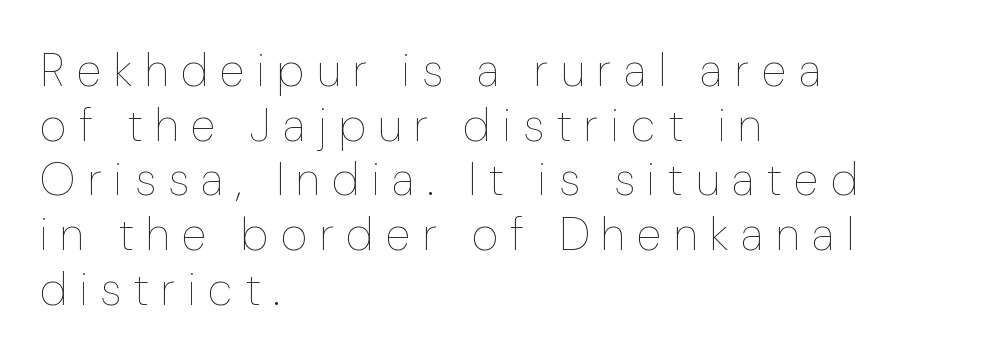
{"italic": "no", "bold": "no", "weight": "thin", "width": "normal", "stroke_contrast": "low", "x_height": "medium", "monospaced": "no", "underline": "no", "align": "left", "line_spacing_ratio": 1.19, "letter_spacing": "wide", "letter_spacing_em": 0.27, "glyph_px": 46}
